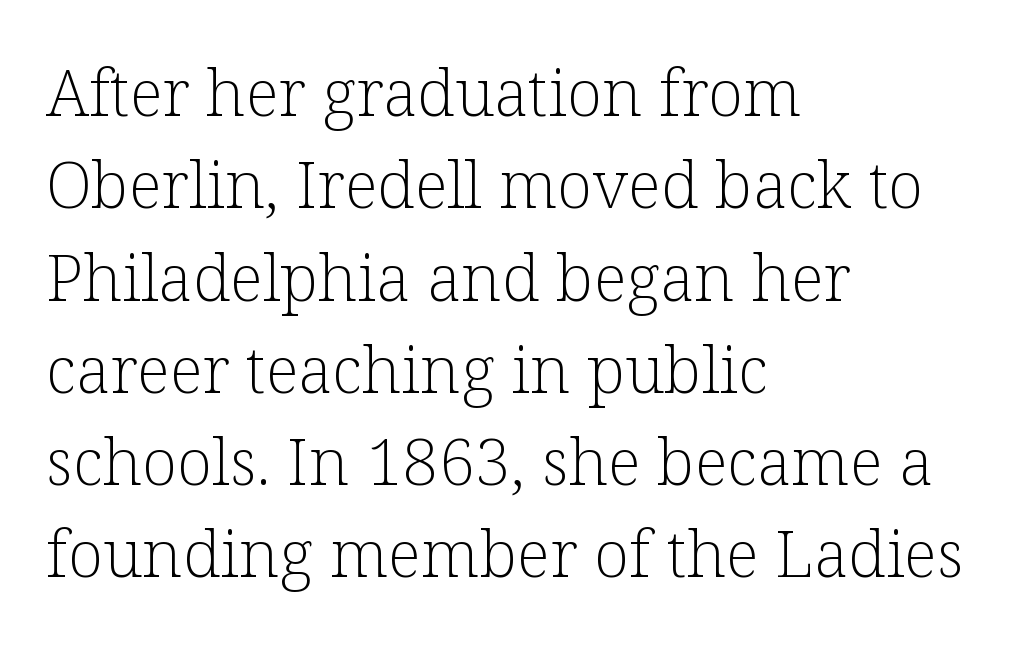
The typography opts for an upright posture over an oblique one. Varying glyph widths throughout — classic text-font behaviour. This reads as an unemphasized weight, regular at the heaviest. Quick note: interline space is typical.
